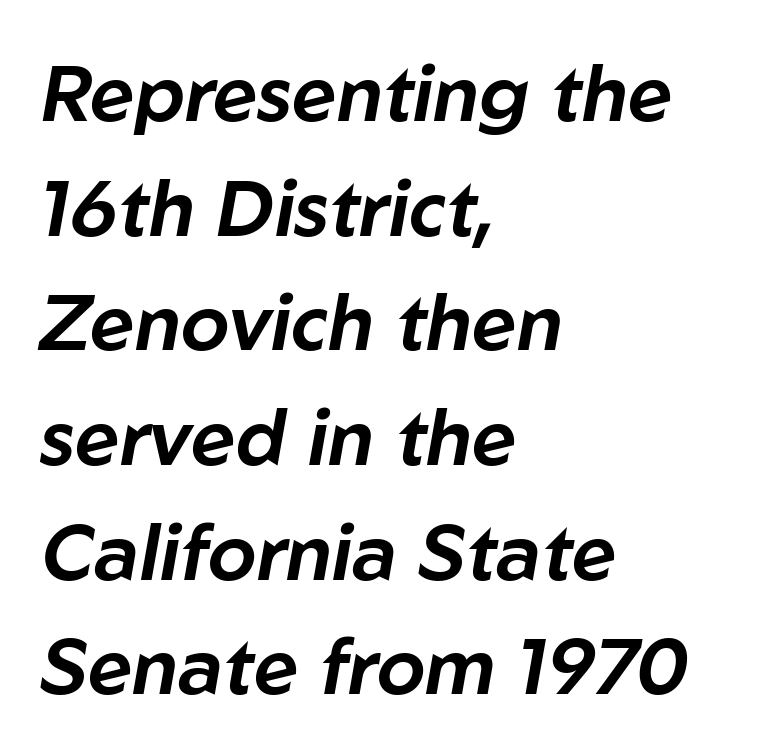
The image shows 78 px text type, italic (leaning right); set left-aligned, normal line spacing (1.47x), normal letter spacing, not underlined; low stroke contrast and a medium x-height.
